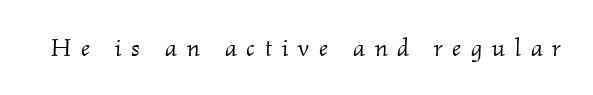
{"italic": "yes", "lean": "right", "slant_degrees": 2, "bold": "no", "underline": "no", "letter_spacing": "wide", "letter_spacing_em": 0.39, "glyph_px": 25}
